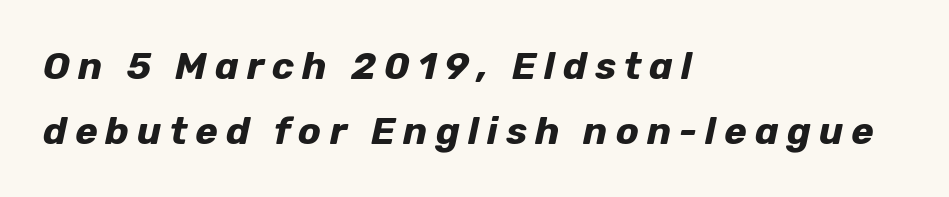
Q: Is the text bold? A: Yes.
Q: Is the text italic (slanted)? A: Yes, it leans right by about 12 degrees.
Q: Is the text underlined? A: No.
Q: How is the paragraph aligned? A: Left-aligned.
Q: Is the spacing between letters normal or unusually wide? A: Unusually wide.
Q: Width (condensed, normal, or wide)? A: Normal.
Q: Stroke contrast? A: Low.
Q: x-height? A: Medium.
Q: Monospaced? A: No.
